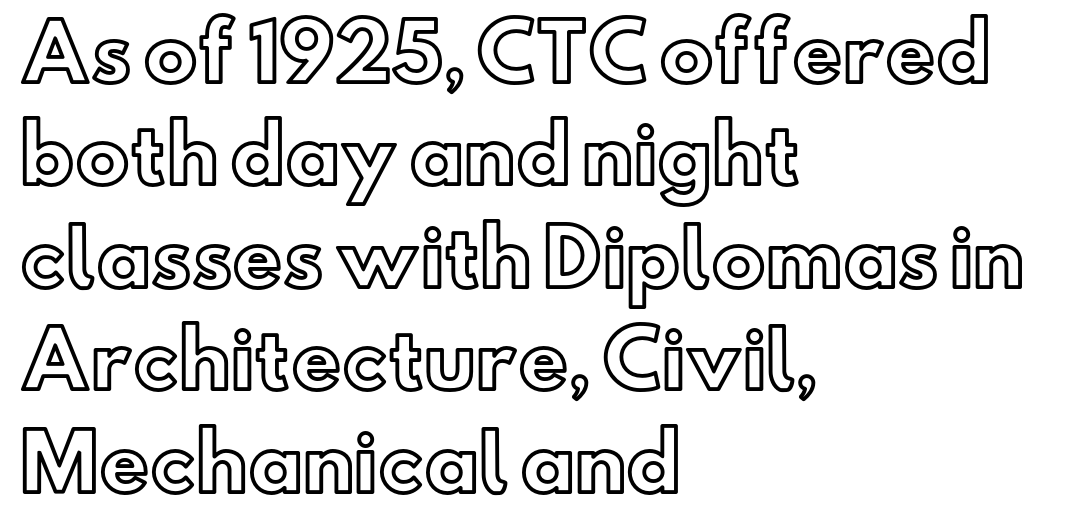
The image shows 77 px text type, upright; set left-aligned, normal line spacing (1.33x), normal letter spacing, not underlined; a small x-height.
